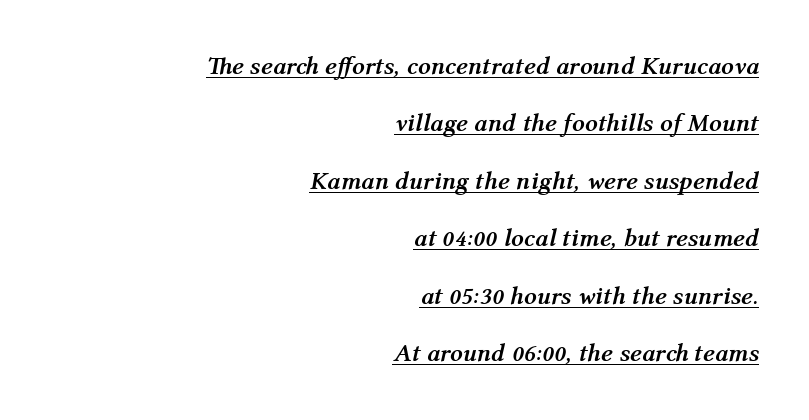
Q: Is the text bold? A: Yes.
Q: Is the text italic (slanted)? A: Yes, it leans right by about 12 degrees.
Q: Is the text underlined? A: Yes.
Q: How is the paragraph aligned? A: Right-aligned.
Q: Is the spacing between letters normal or unusually wide? A: Normal.
Q: Is the spacing between lines tight, normal or loose? A: Loose.
